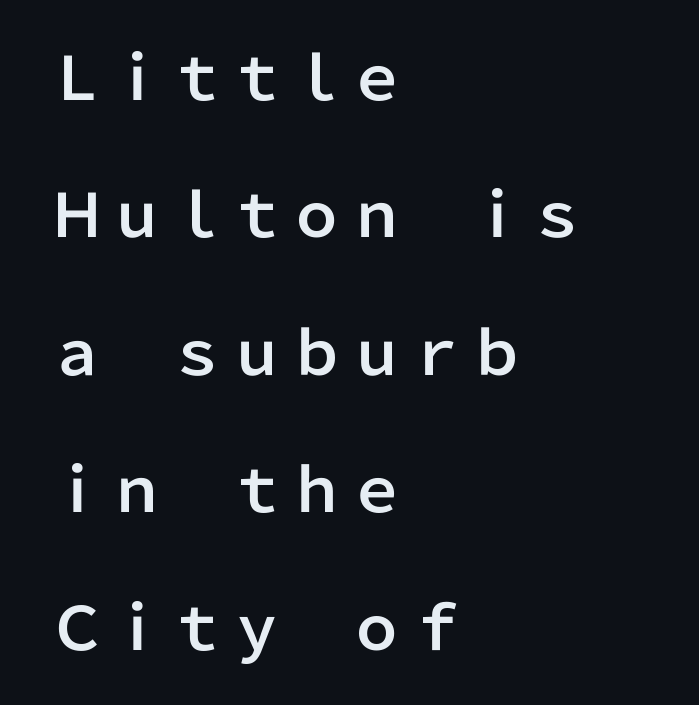
Q: Is the text italic (slanted)? A: No, it is upright.
Q: Is the typeface a serif or a sans-serif typeface? A: Sans-serif.
Q: Is the text underlined? A: No.
Q: How is the paragraph aligned? A: Left-aligned.
Q: Is the spacing between letters normal or unusually wide? A: Normal.
Q: Is the spacing between lines tight, normal or loose? A: Loose.
Q: Width (condensed, normal, or wide)? A: Normal.
Q: Stroke contrast? A: Low.
Q: x-height? A: Medium.
Q: Monospaced? A: No.
